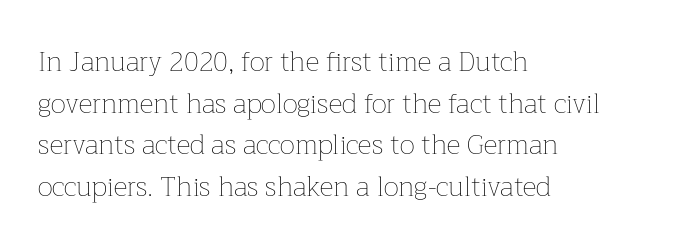
The image shows 27 px text type, upright; set left-aligned, normal line spacing (1.54x), normal letter spacing, not underlined.
